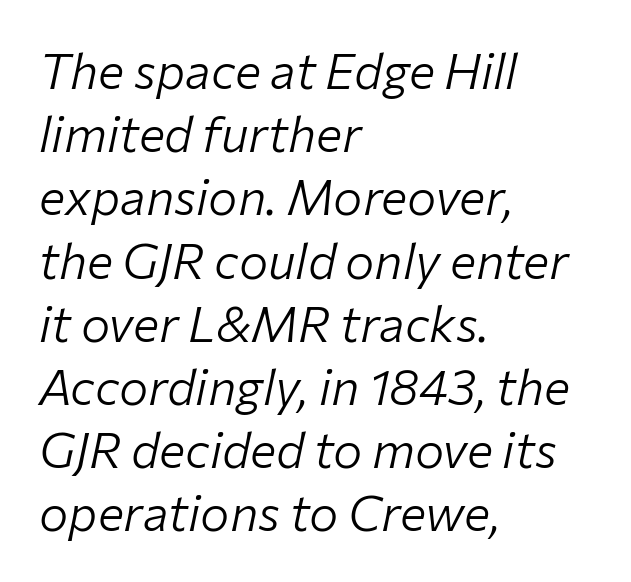
Heft: none added — not bold. Note the varied advance widths — an 'i' is clearly narrower than an 'm'. There's an unmistakable incline to the writing here. Has an underline been added? It has not. Leading: standard.
